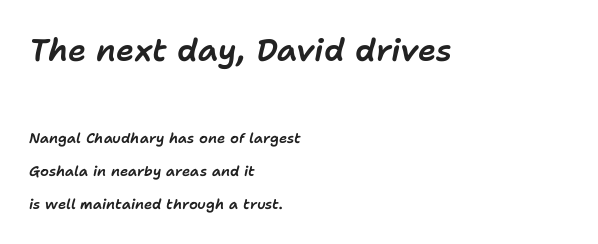
The image shows 31 px text type, italic (leaning right); set left-aligned, loose line spacing (2.38x), normal letter spacing, not underlined; the first (top) block is 2.21x larger; low stroke contrast and a medium x-height.
